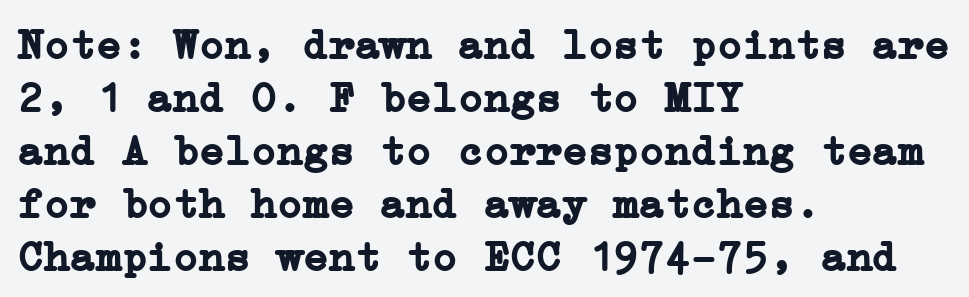
Every stem runs plumb, perpendicular to the baseline. The paragraph has a hard left edge and a soft right edge. How heavy is the stroke? Heavy — this is a bold. I'd call this a serif setting — the letters wear small feet.
